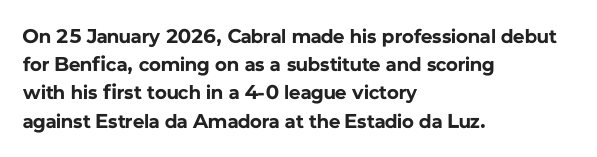
{"italic": "no", "bold": "yes", "underline": "no", "align": "left", "line_spacing": "normal", "line_spacing_ratio": 1.41, "letter_spacing": "normal", "letter_spacing_em": 0.0, "glyph_px": 20}
